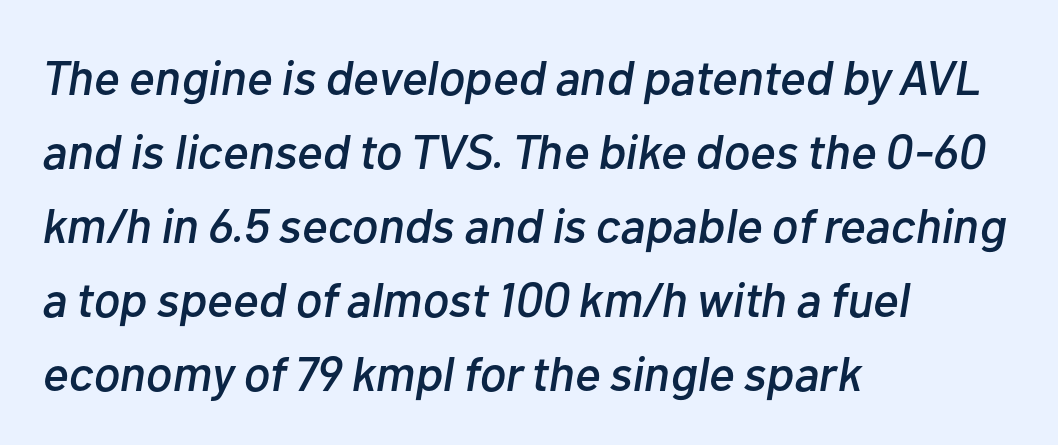
The foot of each line stays bare and open. The designer left line spacing at the default. Is the type slanted? Yes — the strokes lean at a clear angle. Varying glyph widths throughout — classic text-font behaviour.
